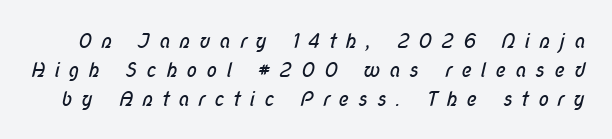
Interline gaps are of average width in this sample. Letters rest on an invisible, unmarked baseline. Is the letter spacing exaggerated? Yes — the characters are pushed far apart. The font is comparable to plain body text, perhaps lighter.
